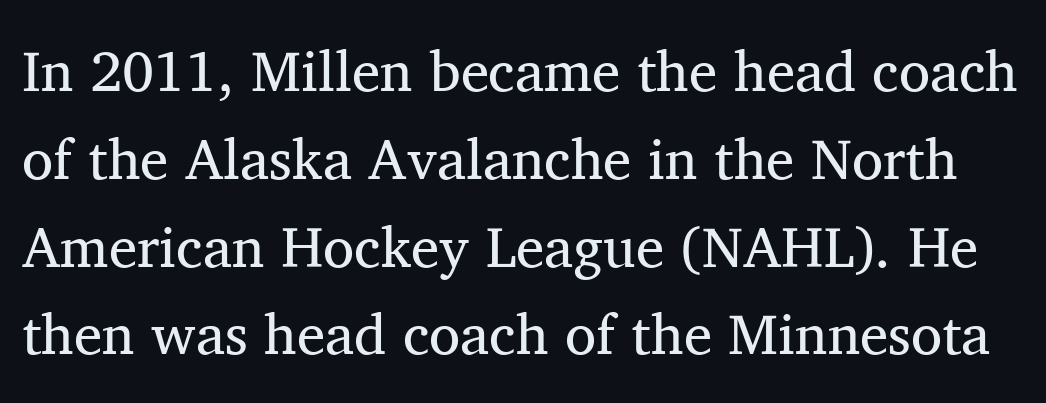
Q: Is the text bold? A: No.
Q: Is the text italic (slanted)? A: No, it is upright.
Q: Is the typeface a serif or a sans-serif typeface? A: Serif.
Q: Is the text underlined? A: No.
Q: Is the spacing between letters normal or unusually wide? A: Normal.
Q: Is the spacing between lines tight, normal or loose? A: Normal.
Q: Width (condensed, normal, or wide)? A: Normal.
Q: Stroke contrast? A: Medium.
Q: x-height? A: Medium.
Q: Monospaced? A: No.
